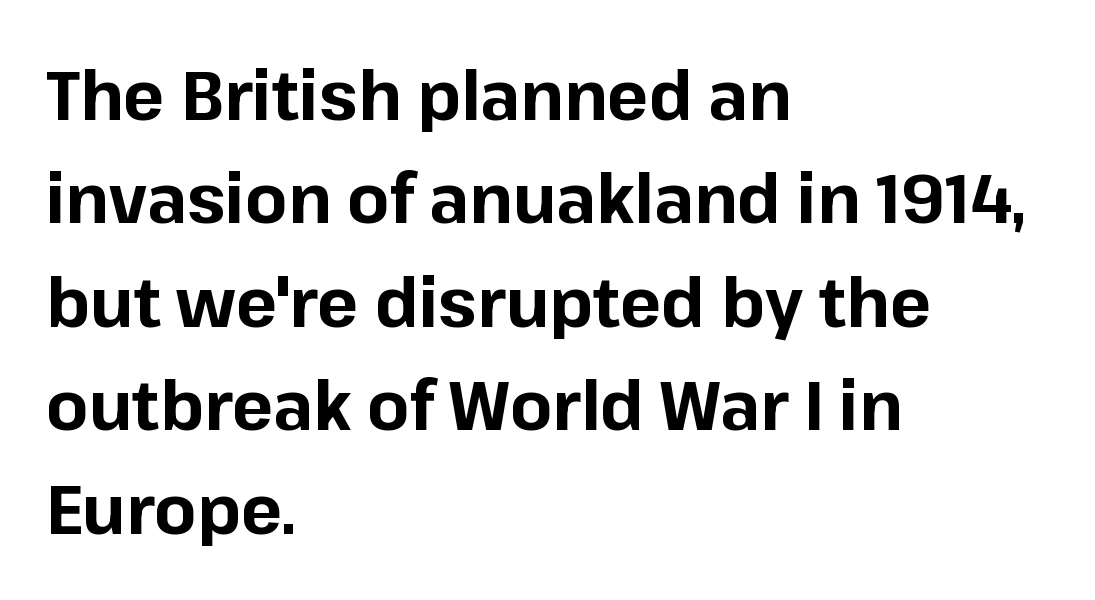
Letters rest on an invisible, unmarked baseline. Note the varied advance widths — an 'i' is clearly narrower than an 'm'. The designer left line spacing at the default. Look at the bottom of the vertical strokes: they stop flat, with no serifs.
